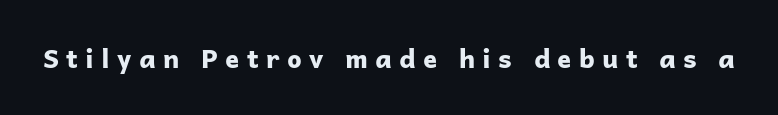
Q: Is the text bold? A: Yes.
Q: Is the text italic (slanted)? A: No, it is upright.
Q: Is the text underlined? A: No.
Q: Is the spacing between letters normal or unusually wide? A: Unusually wide.
